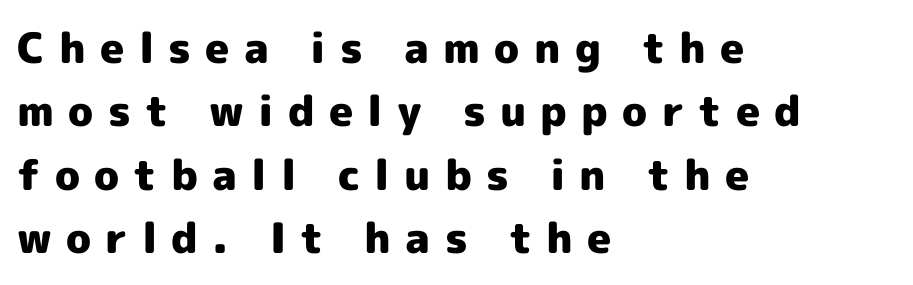
Q: Is the text bold? A: Yes.
Q: Is the text italic (slanted)? A: No, it is upright.
Q: Is the typeface a serif or a sans-serif typeface? A: Sans-serif.
Q: Is the text underlined? A: No.
Q: How is the paragraph aligned? A: Left-aligned.
Q: Is the spacing between letters normal or unusually wide? A: Unusually wide.
Q: Is the spacing between lines tight, normal or loose? A: Normal.
Q: Width (condensed, normal, or wide)? A: Normal.
Q: x-height? A: Medium.
Q: Monospaced? A: No.
